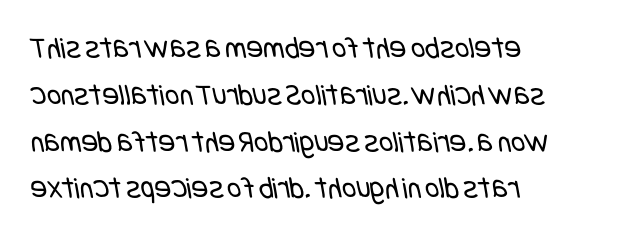
Q: Is the text bold? A: No.
Q: Is the typeface a serif or a sans-serif typeface? A: Sans-serif.
Q: Is the text underlined? A: No.
Q: How is the paragraph aligned? A: Left-aligned.
Q: Is the spacing between letters normal or unusually wide? A: Normal.
Q: Is the spacing between lines tight, normal or loose? A: Normal.
Q: Width (condensed, normal, or wide)? A: Condensed.
Q: Stroke contrast? A: Low.
Q: x-height? A: Large.
